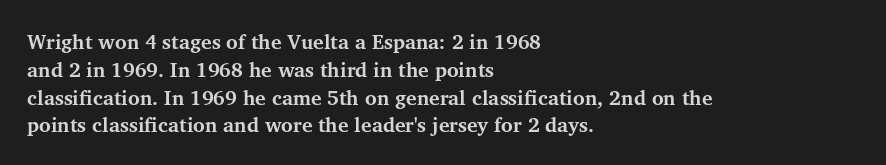
The image shows 20 px bold type, upright; set left-aligned, normal line spacing (1.39x), normal letter spacing, not underlined.
